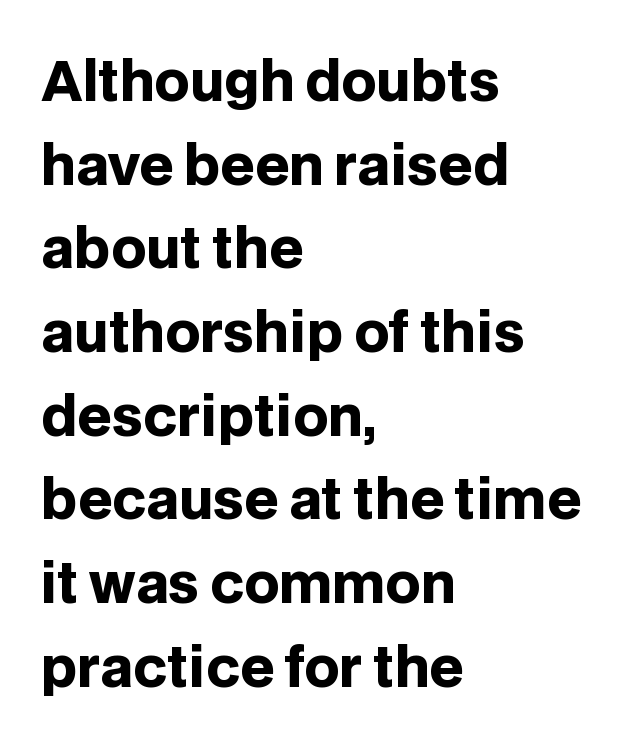
{"serif": "no", "italic": "no", "bold": "yes", "weight": "heavy", "width": "normal", "stroke_contrast": "low", "x_height": "large", "monospaced": "no", "underline": "no", "align": "left", "line_spacing": "normal", "line_spacing_ratio": 1.55, "letter_spacing": "normal", "letter_spacing_em": 0.0, "glyph_px": 54}
